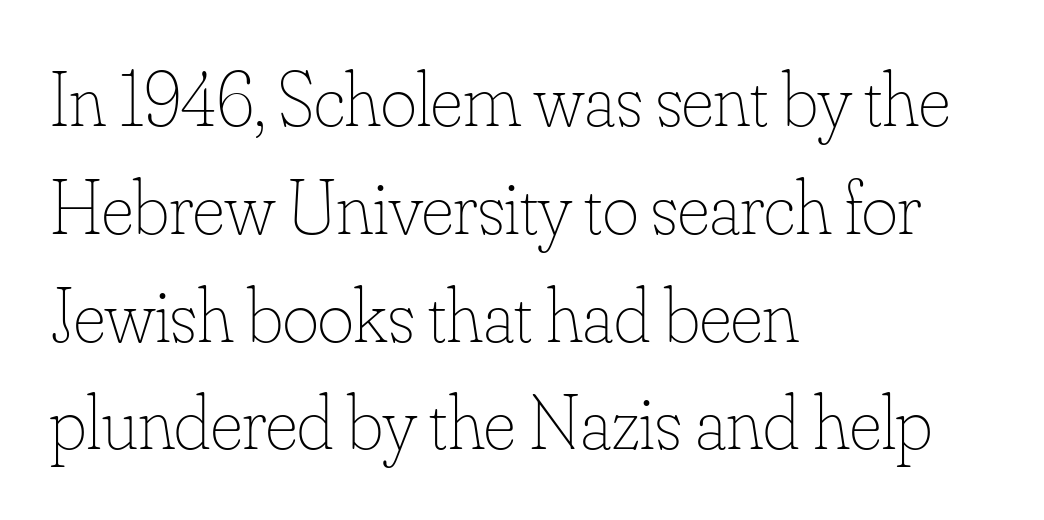
{"italic": "no", "bold": "no", "weight": "thin", "width": "normal", "stroke_contrast": "low", "x_height": "small", "monospaced": "no", "underline": "no", "align": "left", "line_spacing": "normal", "line_spacing_ratio": 1.4, "letter_spacing": "normal", "letter_spacing_em": 0.0, "glyph_px": 77}
